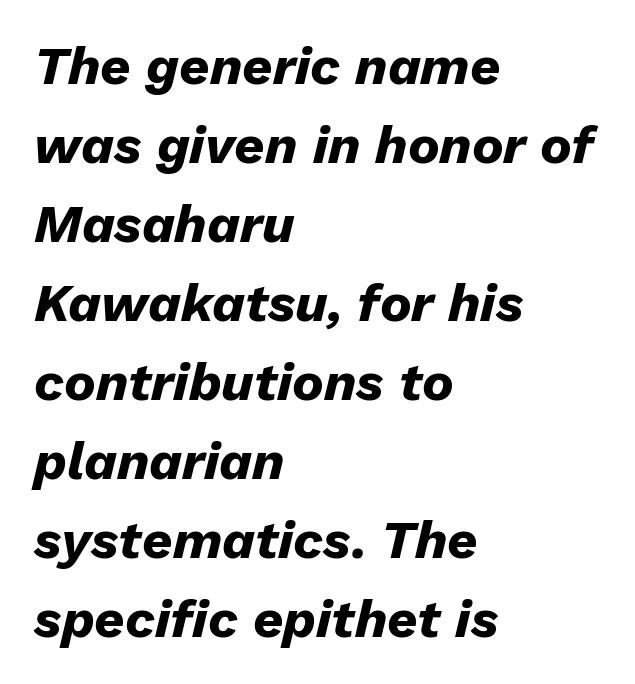
A typesetter would call this proportional, since set widths differ per character. Honestly, the row spacing looks completely unremarkable. Is the letter spacing exaggerated? No — it looks like the ordinary default. Honestly, there is no underline to notice here at all. Bold? Absolutely — the strokes are thick and heavy. When letters slant like this, we call the style italic.
